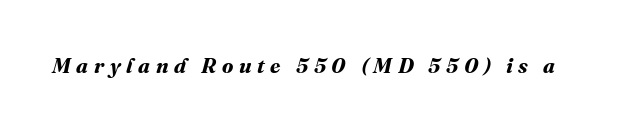
Q: Is the text bold? A: Yes.
Q: Is the text underlined? A: No.
Q: Is the spacing between letters normal or unusually wide? A: Unusually wide.
